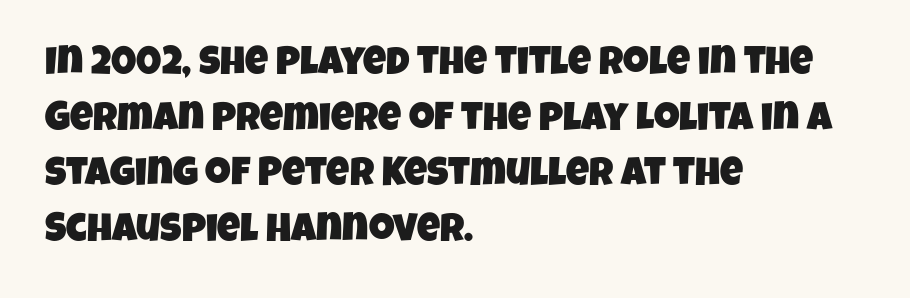
{"serif": "no", "width": "condensed", "stroke_contrast": "low", "x_height": "large", "monospaced": "no", "underline": "no", "align": "left", "line_spacing": "normal", "line_spacing_ratio": 1.39, "letter_spacing": "normal", "letter_spacing_em": 0.0, "glyph_px": 40}
